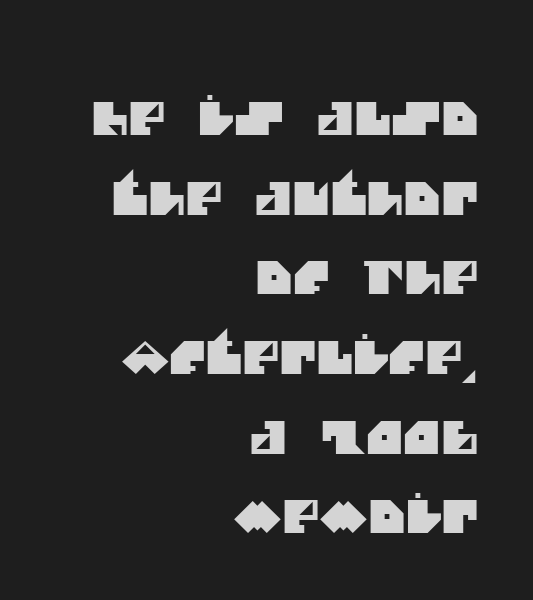
The image shows 45 px sans-serif type; set right-aligned, line spacing 1.77x, normal letter spacing, not underlined; medium stroke contrast and a large x-height.
